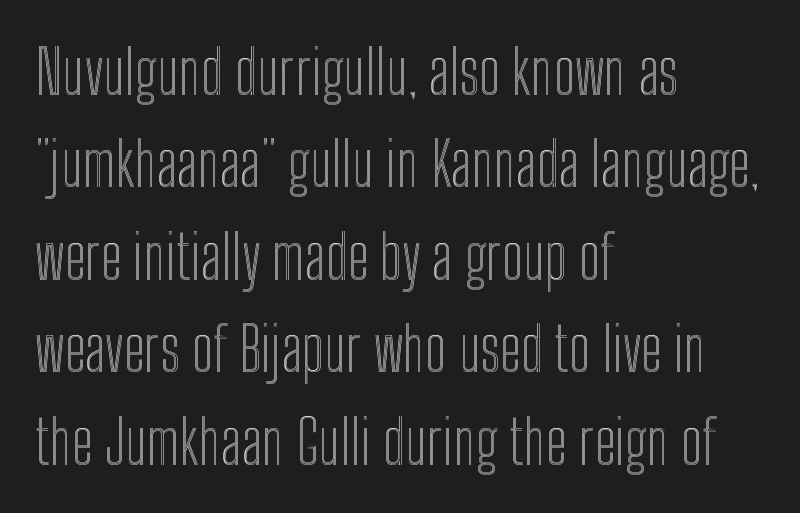
Q: Is the text italic (slanted)? A: No, it is upright.
Q: Is the text underlined? A: No.
Q: How is the paragraph aligned? A: Left-aligned.
Q: Is the spacing between letters normal or unusually wide? A: Normal.
Q: Is the spacing between lines tight, normal or loose? A: Normal.
Q: Width (condensed, normal, or wide)? A: Condensed.
Q: x-height? A: Medium.
Q: Monospaced? A: No.
